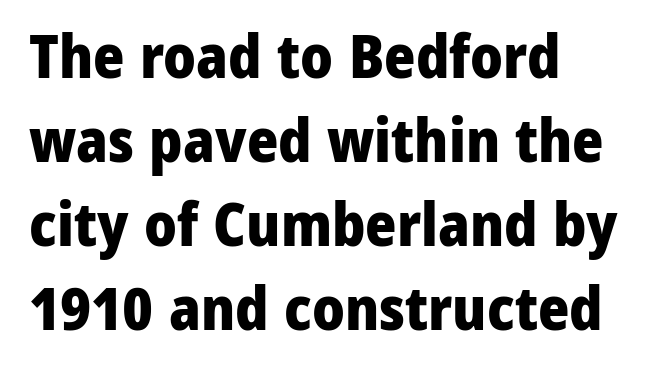
The image shows 60 px heavy sans-serif type, upright; set normal line spacing (1.4x), normal letter spacing, not underlined; low stroke contrast and a medium x-height.
